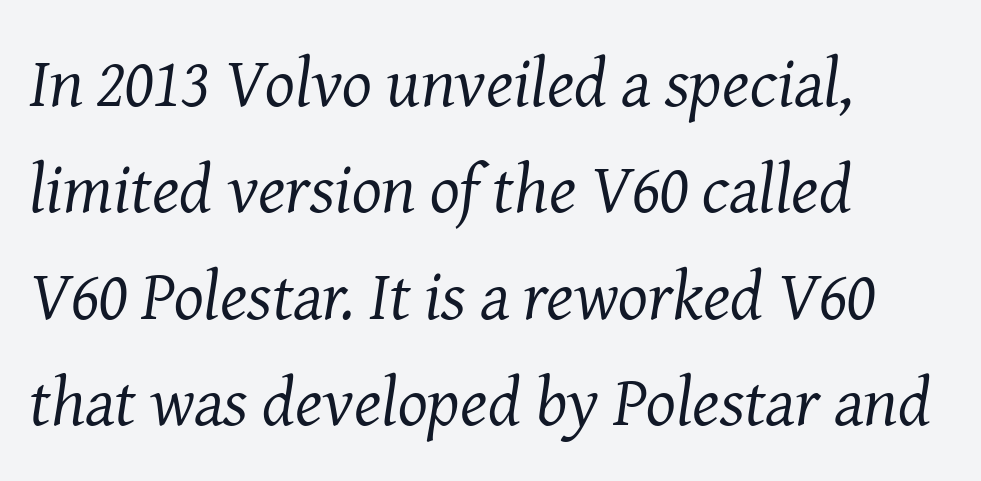
The image shows 70 px regular-weight serif type, italic (leaning right); set left-aligned, normal line spacing (1.52x), normal letter spacing, not underlined; medium stroke contrast and a medium x-height.
